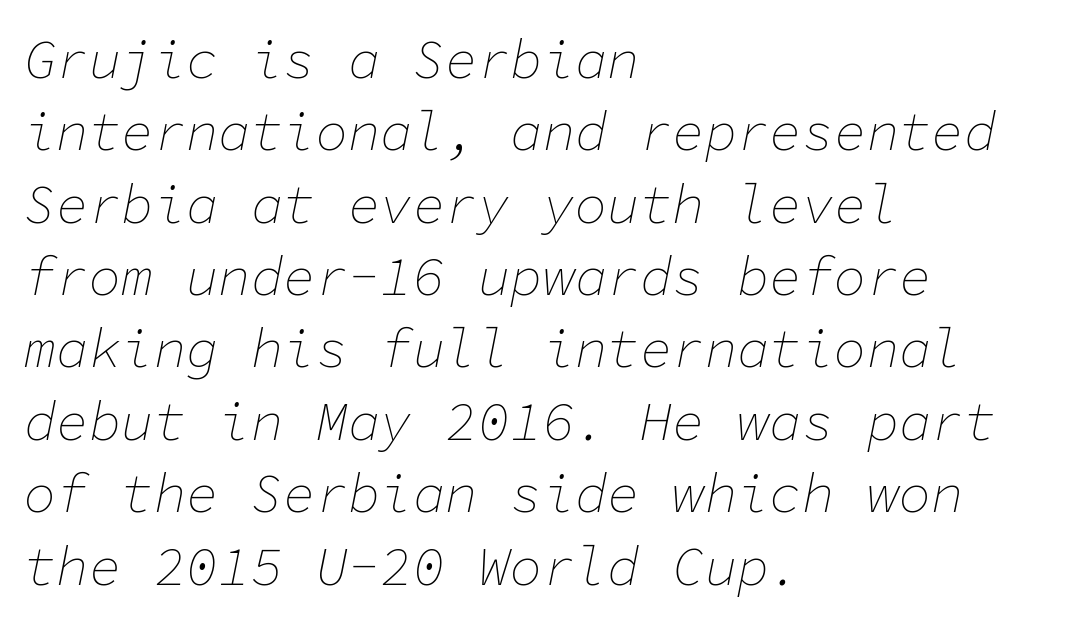
Horizontally, the lines are justified to the leading edge only. Every character here occupies the same horizontal width, giving the sample a typewriter-like rhythm. On a weight scale, this lands at 450 or below. Tall strokes in this sample are angled rather than plumb. Compared with typical body copy, the letter spacing here is the same. Underline: absent.
